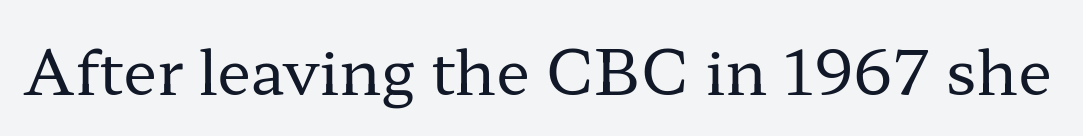
The image shows 62 px regular-weight, wide serif type, upright; set normal letter spacing, not underlined; low stroke contrast and a medium x-height.
